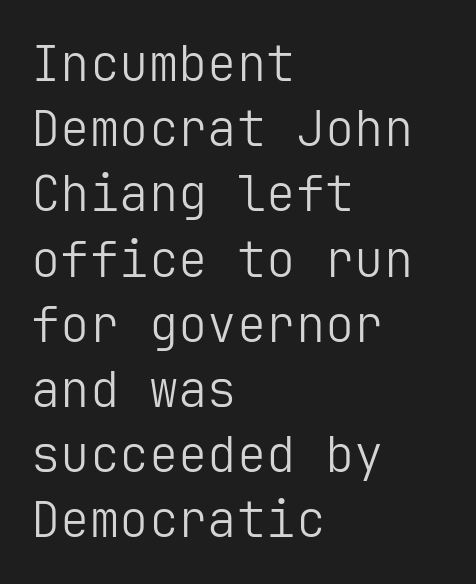
{"serif": "no", "italic": "no", "bold": "no", "weight": "light", "width": "normal", "stroke_contrast": "low", "x_height": "medium", "underline": "no", "align": "left", "line_spacing": "normal", "line_spacing_ratio": 1.33, "letter_spacing": "normal", "letter_spacing_em": 0.0, "glyph_px": 49}
